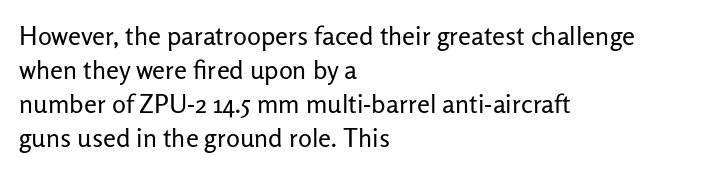
The image shows 26 px text type, upright; set left-aligned, normal line spacing (1.31x), normal letter spacing, not underlined.
